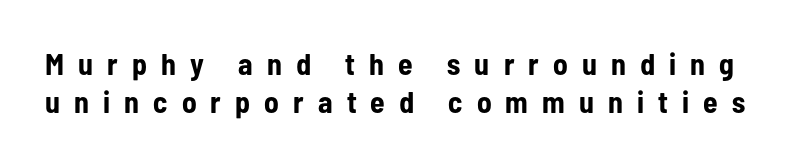
The image shows 30 px bold, condensed sans-serif type, upright; set normal line spacing (1.28x), unusually wide letter spacing (+0.47 em), not underlined; low stroke contrast and a medium x-height.
